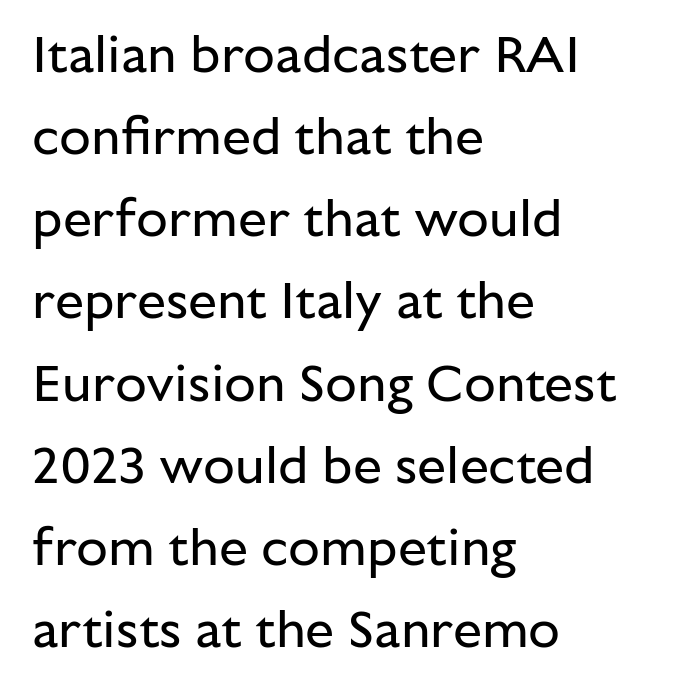
The image shows 52 px regular-weight sans-serif type, upright; set left-aligned, normal line spacing (1.58x), normal letter spacing, not underlined; low stroke contrast and a medium x-height.
